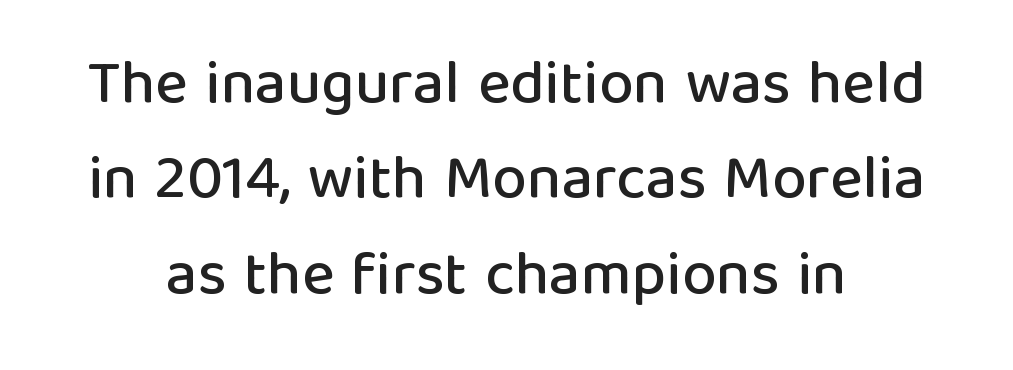
Quick note: not italic, upright. Descenders are the only things crossing below the line. Looks like regular typesetting: each glyph gets only the width it needs. In terms of leading, this rendering sits right in the middle. Is this a sans? Yes — the strokes have no serifs.
